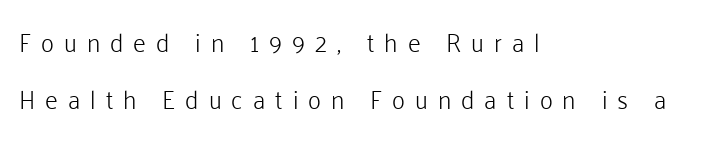
{"italic": "no", "bold": "no", "underline": "no", "align": "left", "line_spacing": "loose", "line_spacing_ratio": 2.27, "letter_spacing": "wide", "letter_spacing_em": 0.4, "glyph_px": 25}
